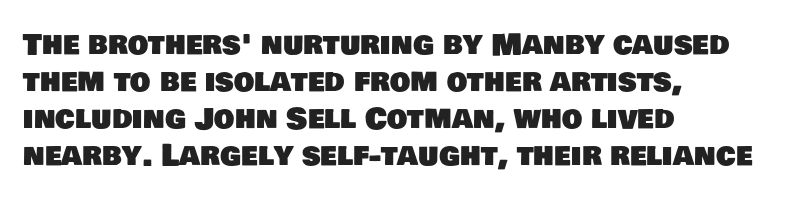
{"serif": "no", "width": "normal", "stroke_contrast": "low", "x_height": "large", "monospaced": "no", "underline": "no", "align": "left", "line_spacing": "normal", "line_spacing_ratio": 1.28, "letter_spacing": "normal", "letter_spacing_em": 0.0, "glyph_px": 29}
